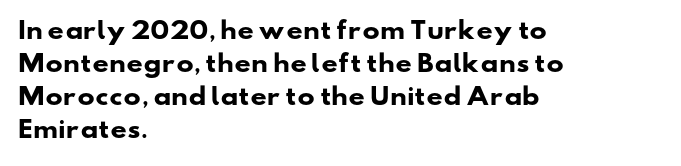
The image shows 23 px bold type; set left-aligned, normal line spacing (1.44x), normal letter spacing, not underlined.
